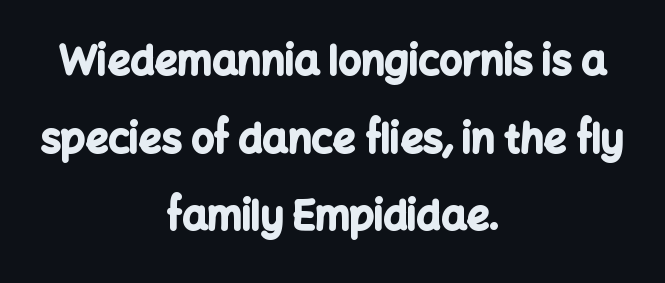
The passage shown is typeset with a sans-serif family. This rendering uses center alignment, leaving both contours irregular but symmetric. Tall strokes in this sample are plumb rather than angled. The designer dialed line spacing up above the default. Clear beneath every line of the passage. In terms of letterspacing, this is plain default setting.
